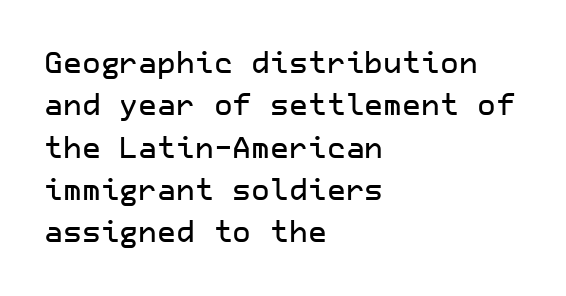
Q: Is the text italic (slanted)? A: No, it is upright.
Q: Is the typeface a serif or a sans-serif typeface? A: Sans-serif.
Q: Is the text underlined? A: No.
Q: How is the paragraph aligned? A: Left-aligned.
Q: Is the spacing between letters normal or unusually wide? A: Normal.
Q: Is the spacing between lines tight, normal or loose? A: Normal.
Q: Width (condensed, normal, or wide)? A: Normal.
Q: Stroke contrast? A: Low.
Q: x-height? A: Medium.
